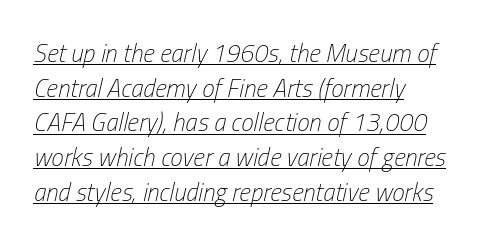
{"italic": "yes", "lean": "right", "slant_degrees": 13, "bold": "no", "underline": "yes", "align": "left", "line_spacing": "normal", "line_spacing_ratio": 1.39, "letter_spacing": "normal", "letter_spacing_em": 0.0, "glyph_px": 25}
